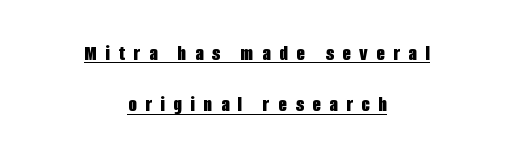
The image shows 22 px bold type, upright; set centered, loose line spacing (2.34x), unusually wide letter spacing (+0.39 em), underlined.
